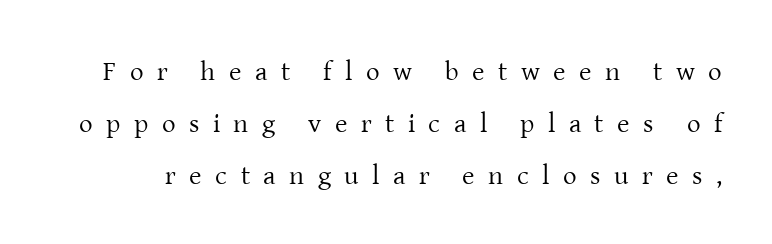
Nothing heavy about these letters — not bold at all. Caption: expanded tracking, letters set apart. The strip under each line holds only bare page. How would I describe the line gaps? Wide and relaxed.
